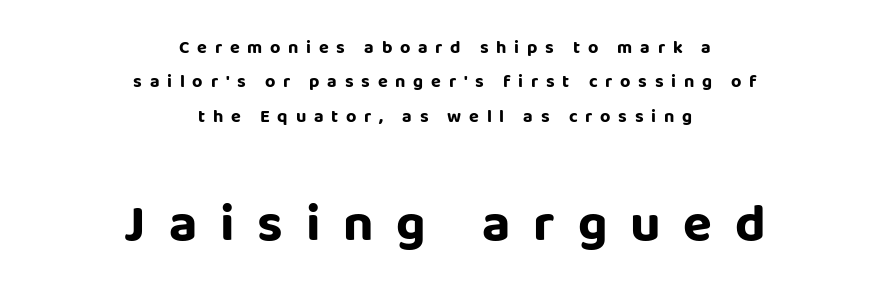
{"serif": "no", "italic": "no", "bold": "yes", "weight": "bold", "width": "normal", "stroke_contrast": "low", "x_height": "large", "monospaced": "no", "underline": "no", "align": "center", "line_spacing": "loose", "line_spacing_ratio": 1.91, "letter_spacing": "wide", "letter_spacing_em": 0.43, "larger_block": "second", "size_ratio": 2.94, "glyph_px": 53}
